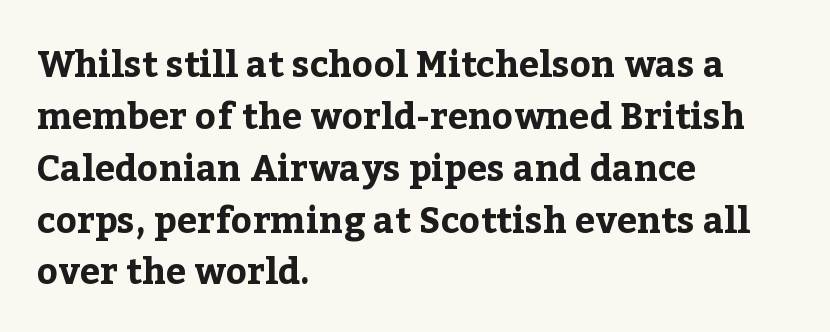
Q: Is the text bold? A: Yes.
Q: Is the text italic (slanted)? A: No, it is upright.
Q: Is the typeface a serif or a sans-serif typeface? A: Serif.
Q: Is the text underlined? A: No.
Q: How is the paragraph aligned? A: Left-aligned.
Q: Is the spacing between letters normal or unusually wide? A: Normal.
Q: Is the spacing between lines tight, normal or loose? A: Normal.
Q: Width (condensed, normal, or wide)? A: Normal.
Q: Stroke contrast? A: Low.
Q: x-height? A: Medium.
Q: Monospaced? A: No.
